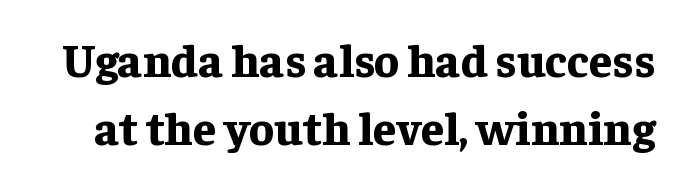
The image shows 47 px bold serif type, upright; set normal line spacing (1.44x), normal letter spacing, not underlined; low stroke contrast and a medium x-height.
